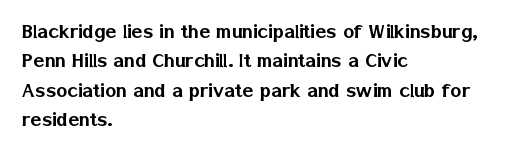
{"italic": "no", "underline": "no", "align": "left", "line_spacing": "normal", "line_spacing_ratio": 1.28, "letter_spacing": "normal", "letter_spacing_em": 0.0, "glyph_px": 23}
